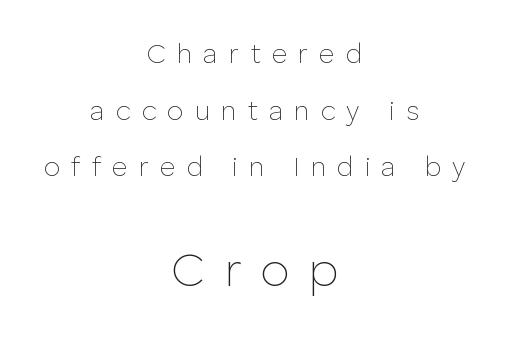
Bare-footed words on every line. The strokes carry an ordinary text weight at most. A typesetter would label this face a sans. In terms of letterspacing, this is a distinctly airy, spread setting.
